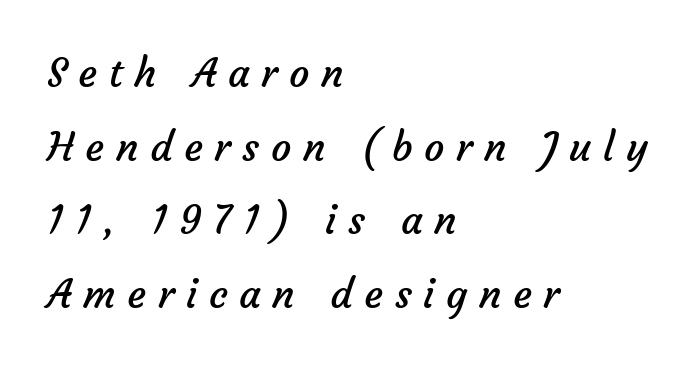
Weight class: somewhere from thin through regular. Is this a fixed-width face? No — the glyphs have proportional, varying widths. Caption: multi-line text, flush left, ragged right. The passage shown has open, widely tracked lettering throughout.
